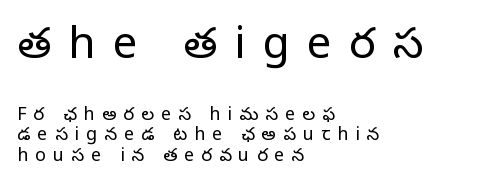
The image shows 44 px light sans-serif type, upright; set left-aligned, tight line spacing (1.15x), unusually wide letter spacing (+0.39 em), not underlined; the first (top) block is 2.44x larger; low stroke contrast and a medium x-height.
